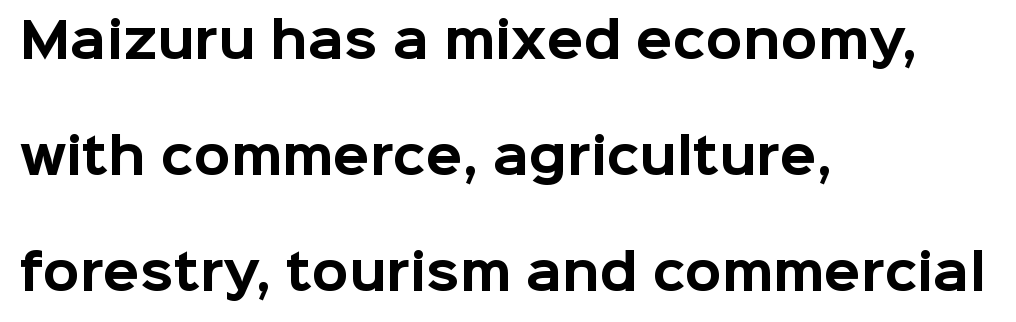
Q: Is the text bold? A: Yes.
Q: Is the text italic (slanted)? A: No, it is upright.
Q: Is the typeface a serif or a sans-serif typeface? A: Sans-serif.
Q: Is the text underlined? A: No.
Q: How is the paragraph aligned? A: Left-aligned.
Q: Is the spacing between letters normal or unusually wide? A: Normal.
Q: Is the spacing between lines tight, normal or loose? A: Loose.
Q: Width (condensed, normal, or wide)? A: Normal.
Q: Stroke contrast? A: Low.
Q: x-height? A: Medium.
Q: Monospaced? A: No.
